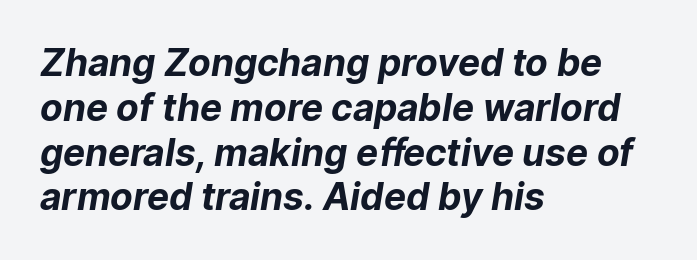
{"serif": "no", "bold": "yes", "weight": "bold", "width": "normal", "stroke_contrast": "low", "x_height": "medium", "monospaced": "no", "underline": "no", "align": "left", "line_spacing_ratio": 1.21, "letter_spacing": "normal", "letter_spacing_em": 0.0, "glyph_px": 37}
